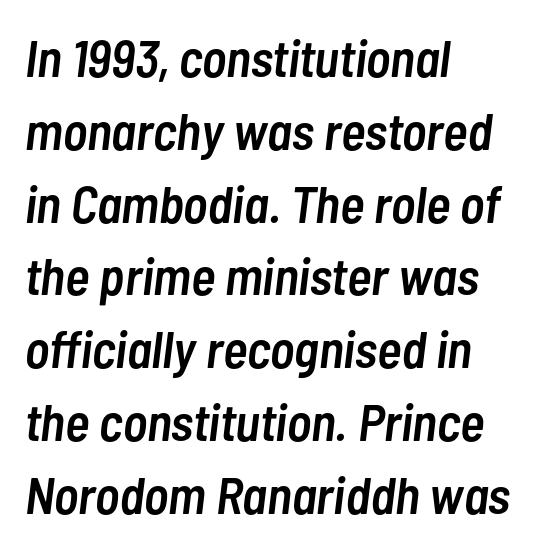
The image shows 52 px semibold, condensed type, italic (leaning right); set left-aligned, normal line spacing (1.4x), normal letter spacing, not underlined; low stroke contrast and a medium x-height.
